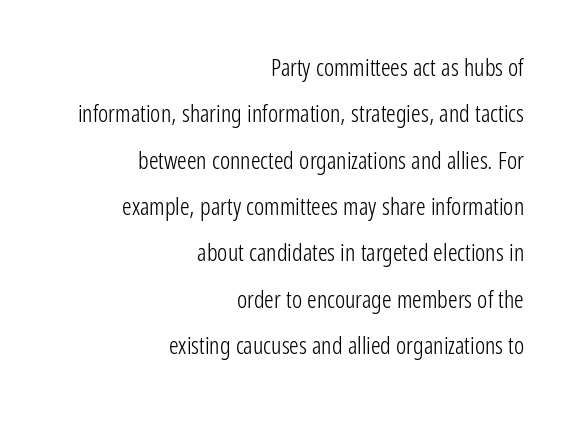
The image shows 24 px text type, upright; set right-aligned, loose line spacing (1.93x), normal letter spacing, not underlined.
